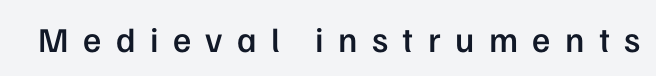
The type family on display is of the sans-serif kind. The rendering uses a semibold face; strokes are thickened but not to full bold. The lettering holds an erect, upright posture throughout. The space directly below the letters is spotless. Inter-character spacing is expanded well beyond the font's built-in metrics.
